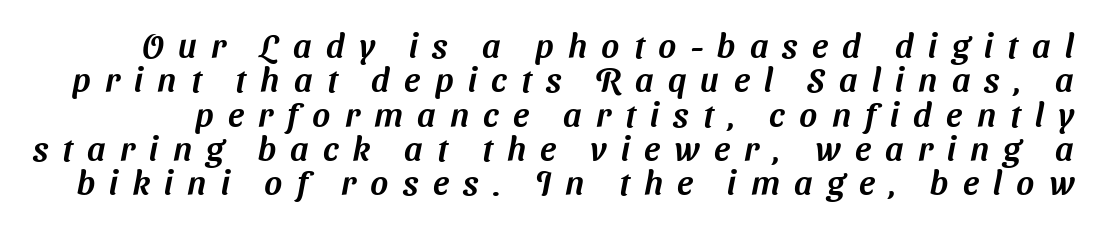
{"serif": "no", "width": "normal", "stroke_contrast": "medium", "x_height": "medium", "monospaced": "no", "underline": "no", "line_spacing": "tight", "line_spacing_ratio": 1.01, "letter_spacing": "wide", "letter_spacing_em": 0.42, "glyph_px": 34}
